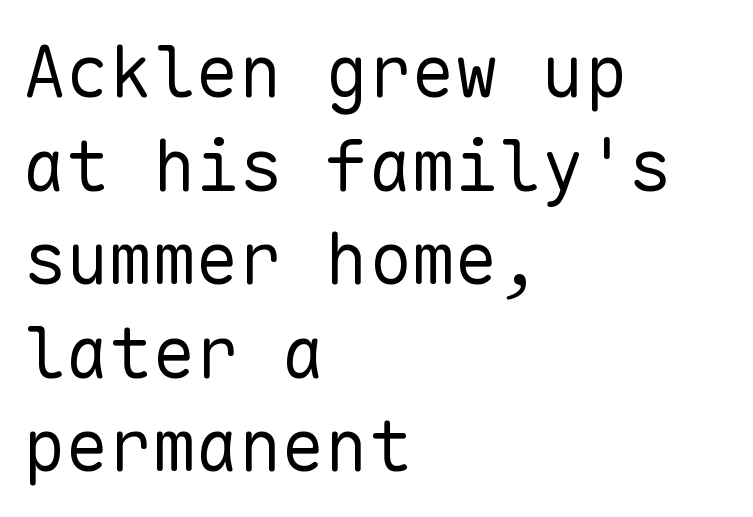
Q: Is the text bold? A: No.
Q: Is the text italic (slanted)? A: No, it is upright.
Q: Is the typeface a serif or a sans-serif typeface? A: Sans-serif.
Q: Is the text underlined? A: No.
Q: How is the paragraph aligned? A: Left-aligned.
Q: Is the spacing between letters normal or unusually wide? A: Normal.
Q: Is the spacing between lines tight, normal or loose? A: Normal.
Q: Width (condensed, normal, or wide)? A: Normal.
Q: Stroke contrast? A: Low.
Q: x-height? A: Medium.
Q: Monospaced? A: Yes.
